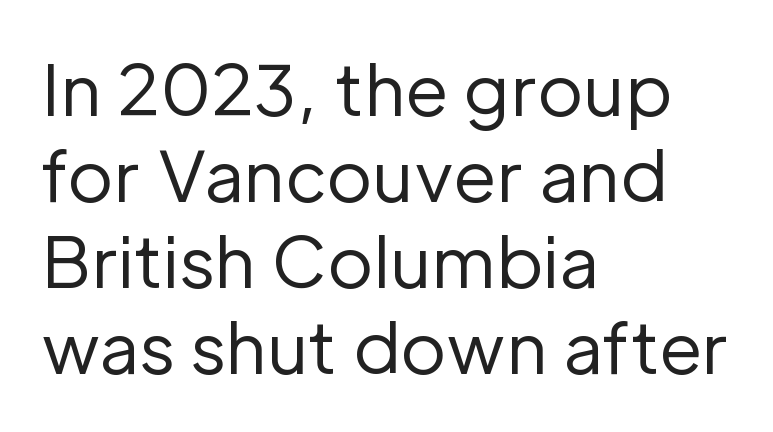
{"serif": "no", "italic": "no", "bold": "no", "weight": "regular", "width": "normal", "stroke_contrast": "low", "x_height": "medium", "monospaced": "no", "underline": "no", "align": "left", "line_spacing_ratio": 1.23, "letter_spacing": "normal", "letter_spacing_em": 0.0, "glyph_px": 70}
